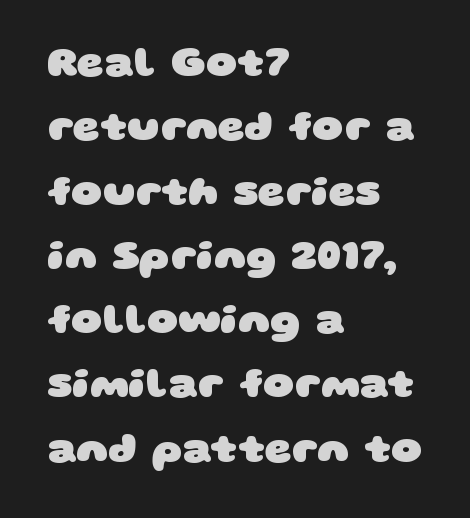
The image shows 42 px heavy, wide sans-serif type; set left-aligned, normal line spacing (1.53x), normal letter spacing, not underlined; low stroke contrast and a large x-height.
